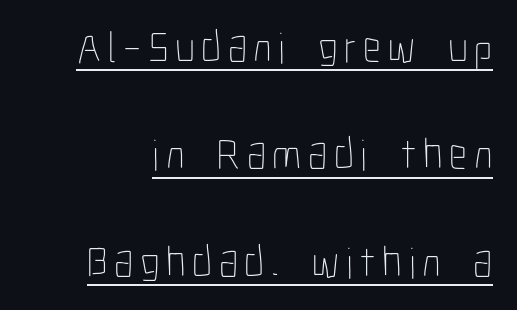
Q: Is the text bold? A: No.
Q: Is the text italic (slanted)? A: No, it is upright.
Q: Is the text underlined? A: Yes.
Q: Is the spacing between lines tight, normal or loose? A: Loose.
Q: Width (condensed, normal, or wide)? A: Condensed.
Q: Stroke contrast? A: Low.
Q: x-height? A: Medium.
Q: Monospaced? A: No.
